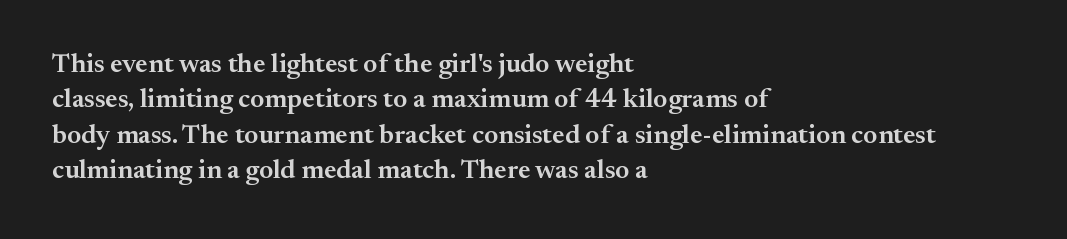
{"italic": "no", "bold": "semi", "underline": "no", "align": "left", "line_spacing": "normal", "line_spacing_ratio": 1.31, "letter_spacing": "normal", "letter_spacing_em": 0.0, "glyph_px": 27}
